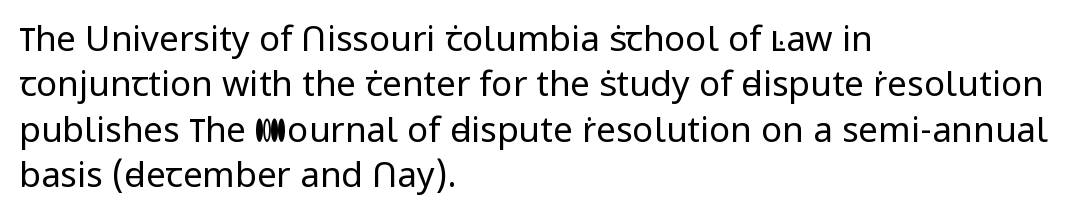
The image shows 35 px regular-weight sans-serif type, upright; set left-aligned, normal line spacing (1.3x), normal letter spacing, not underlined; low stroke contrast and a medium x-height.
